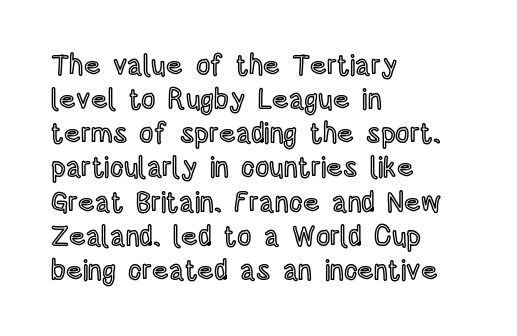
{"italic": "no", "width": "condensed", "x_height": "large", "monospaced": "no", "underline": "no", "align": "left", "line_spacing_ratio": 1.22, "letter_spacing": "normal", "letter_spacing_em": 0.0, "glyph_px": 28}
